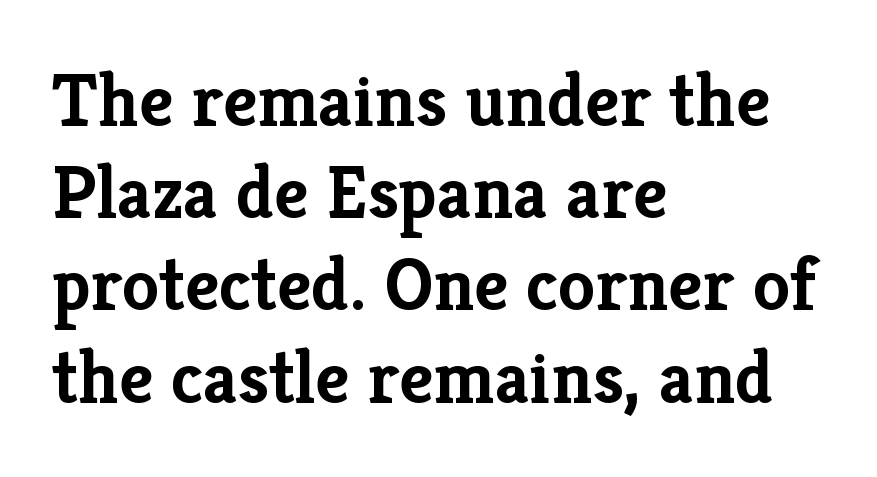
Examine the stroke ends and you'll spot serifs. You could not count columns in this text — the font is proportionally spaced. Short note: letters normally spaced. In CSS terms this would be text-align: left.
